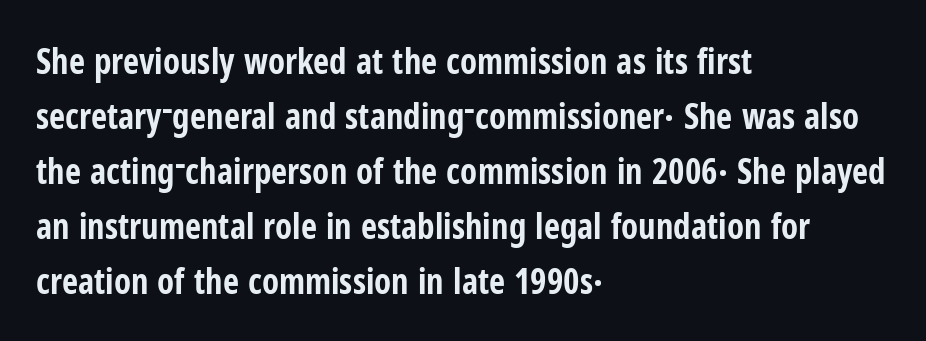
The image shows 35 px bold, condensed sans-serif type, upright; set left-aligned, normal line spacing (1.57x), normal letter spacing, not underlined; low stroke contrast and a medium x-height.
